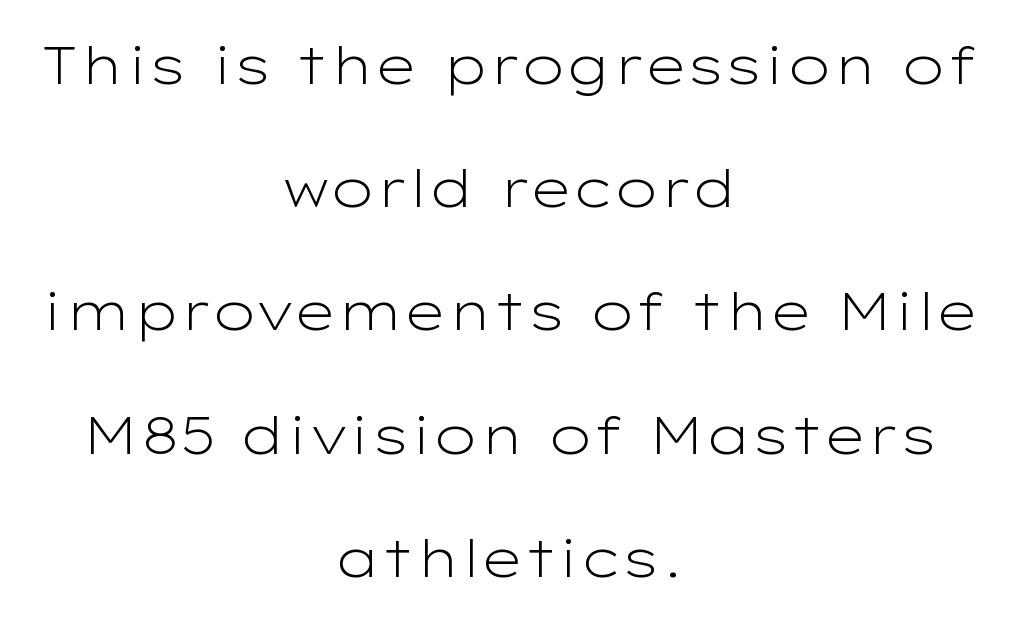
Q: Is the text bold? A: No.
Q: Is the text italic (slanted)? A: No, it is upright.
Q: Is the typeface a serif or a sans-serif typeface? A: Sans-serif.
Q: Is the text underlined? A: No.
Q: How is the paragraph aligned? A: Centered.
Q: Is the spacing between letters normal or unusually wide? A: Normal.
Q: Is the spacing between lines tight, normal or loose? A: Loose.
Q: Width (condensed, normal, or wide)? A: Wide.
Q: Stroke contrast? A: Low.
Q: x-height? A: Medium.
Q: Monospaced? A: No.
